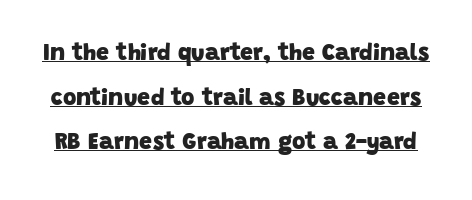
The image shows 23 px bold type; set loose line spacing (1.94x), normal letter spacing, underlined.
